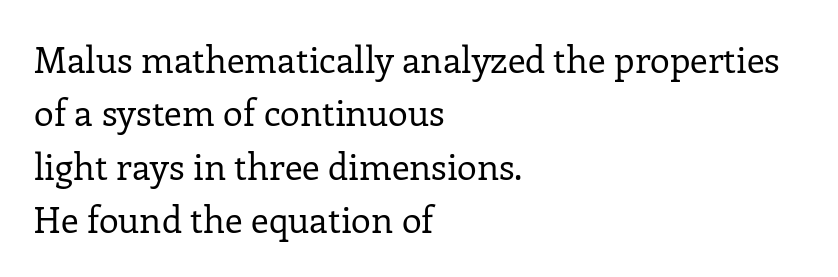
Q: Is the text bold? A: No.
Q: Is the text italic (slanted)? A: No, it is upright.
Q: Is the typeface a serif or a sans-serif typeface? A: Serif.
Q: Is the text underlined? A: No.
Q: How is the paragraph aligned? A: Left-aligned.
Q: Is the spacing between letters normal or unusually wide? A: Normal.
Q: Is the spacing between lines tight, normal or loose? A: Normal.
Q: Width (condensed, normal, or wide)? A: Normal.
Q: Stroke contrast? A: Low.
Q: x-height? A: Medium.
Q: Monospaced? A: No.
